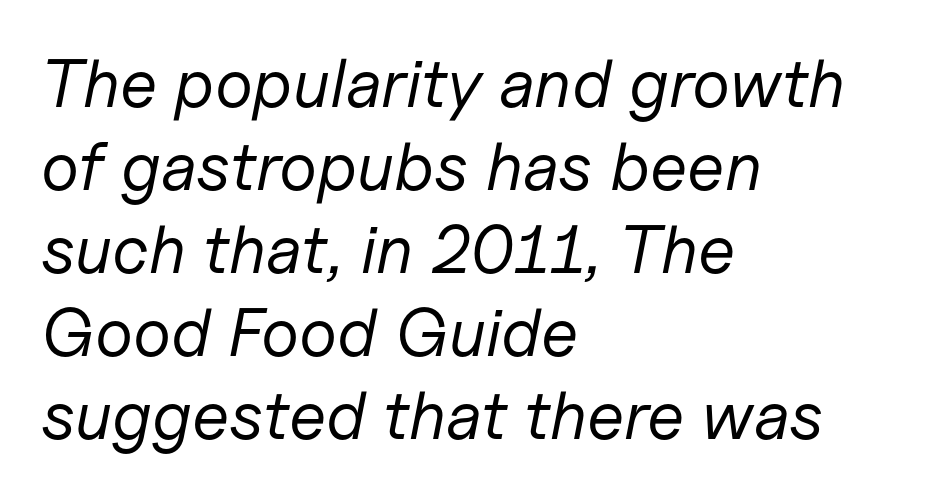
Q: Is the text bold? A: No.
Q: Is the text italic (slanted)? A: Yes, it leans right by about 11 degrees.
Q: Is the text underlined? A: No.
Q: How is the paragraph aligned? A: Left-aligned.
Q: Is the spacing between letters normal or unusually wide? A: Normal.
Q: Width (condensed, normal, or wide)? A: Normal.
Q: Stroke contrast? A: Low.
Q: x-height? A: Medium.
Q: Monospaced? A: No.
